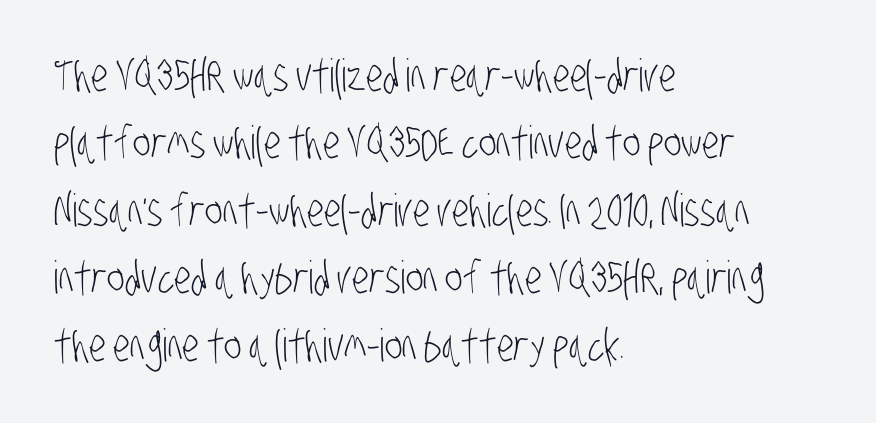
{"serif": "no", "bold": "no", "weight": "light", "width": "condensed", "stroke_contrast": "low", "x_height": "large", "monospaced": "no", "underline": "no", "align": "left", "line_spacing": "normal", "line_spacing_ratio": 1.5, "letter_spacing": "normal", "letter_spacing_em": 0.0, "glyph_px": 45}
